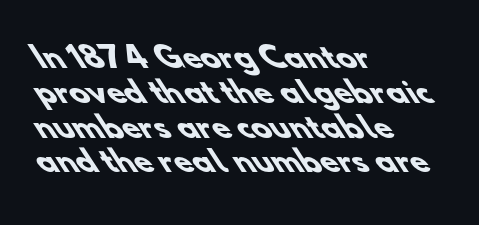
The image shows 29 px heavy sans-serif type; set left-aligned, line spacing 1.2x, normal letter spacing, not underlined; low stroke contrast and a small x-height.
